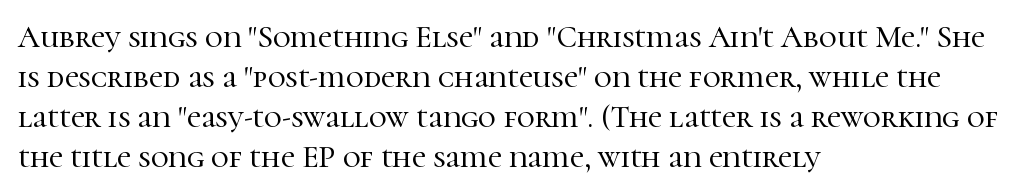
{"serif": "yes", "italic": "no", "width": "normal", "stroke_contrast": "high", "x_height": "medium", "monospaced": "no", "underline": "no", "align": "left", "line_spacing": "normal", "line_spacing_ratio": 1.29, "letter_spacing": "normal", "letter_spacing_em": 0.0, "glyph_px": 31}
